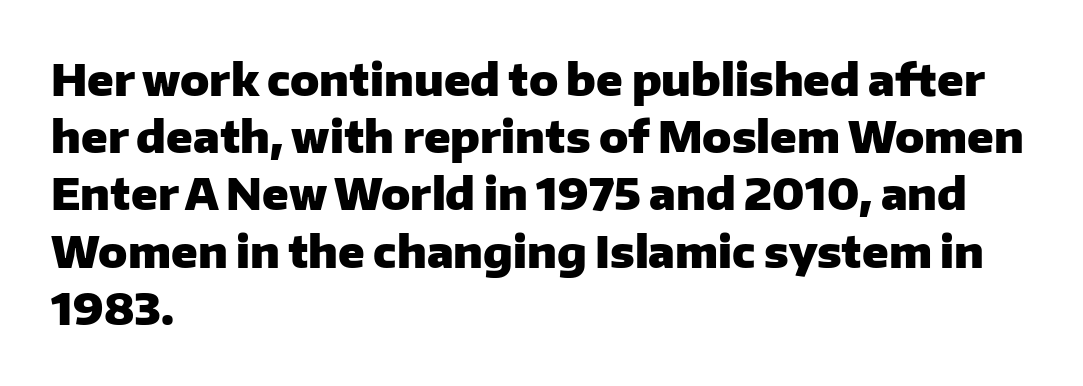
{"serif": "no", "italic": "no", "bold": "yes", "weight": "heavy", "width": "normal", "stroke_contrast": "low", "x_height": "medium", "monospaced": "no", "underline": "no", "align": "left", "line_spacing": "normal", "line_spacing_ratio": 1.33, "letter_spacing": "normal", "letter_spacing_em": 0.0, "glyph_px": 43}
